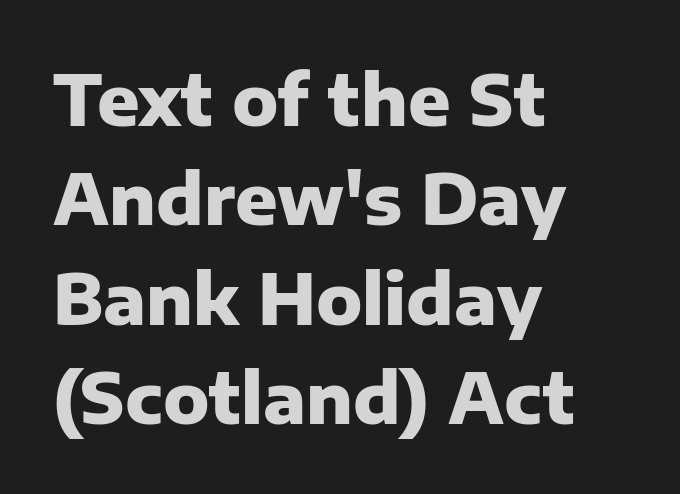
The image shows 70 px heavy sans-serif type, upright; set left-aligned, normal line spacing (1.42x), normal letter spacing, not underlined; low stroke contrast and a medium x-height.
